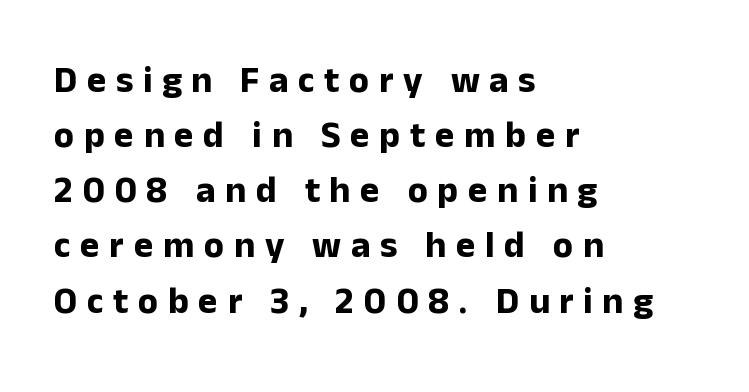
{"serif": "no", "italic": "no", "bold": "yes", "weight": "bold", "width": "normal", "stroke_contrast": "low", "x_height": "medium", "monospaced": "no", "underline": "no", "align": "left", "line_spacing": "normal", "line_spacing_ratio": 1.49, "letter_spacing": "wide", "letter_spacing_em": 0.26, "glyph_px": 37}
